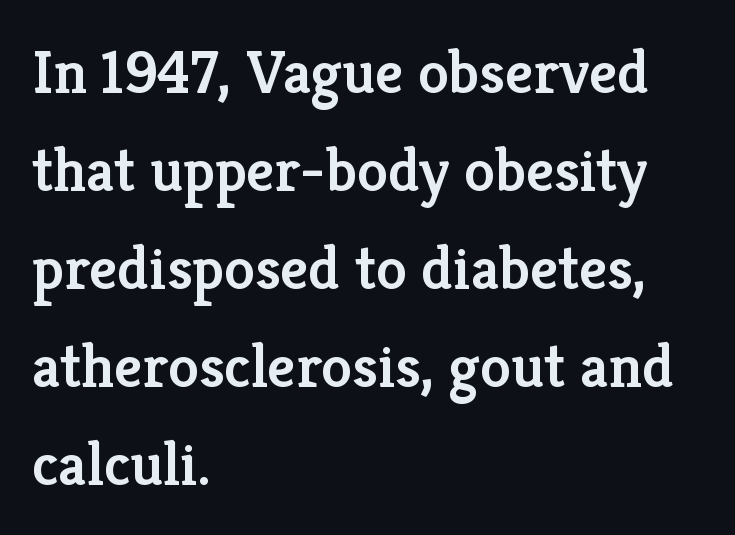
Between one letter and the next there's only the usual sliver of space. A bare baseline throughout the passage. Heft: intermediate — a semibold. Layout note: lines flush left. Line spacing here is normal.
